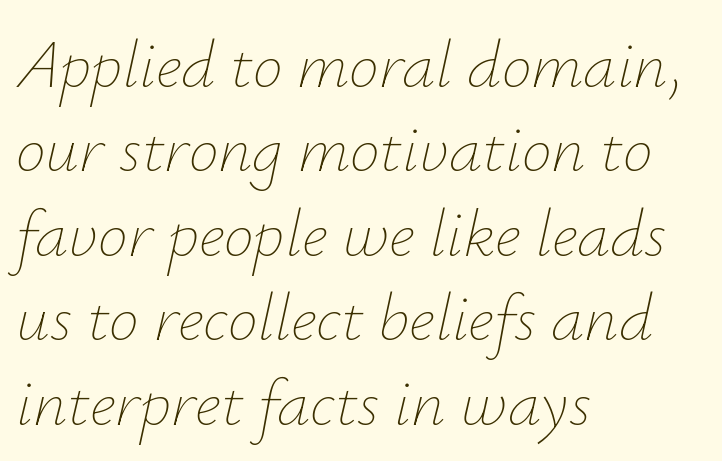
Q: Is the text bold? A: No.
Q: Is the text italic (slanted)? A: Yes, it leans right by about 12 degrees.
Q: Is the text underlined? A: No.
Q: How is the paragraph aligned? A: Left-aligned.
Q: Is the spacing between letters normal or unusually wide? A: Normal.
Q: Is the spacing between lines tight, normal or loose? A: Normal.
Q: Width (condensed, normal, or wide)? A: Normal.
Q: Stroke contrast? A: Low.
Q: x-height? A: Small.
Q: Monospaced? A: No.
